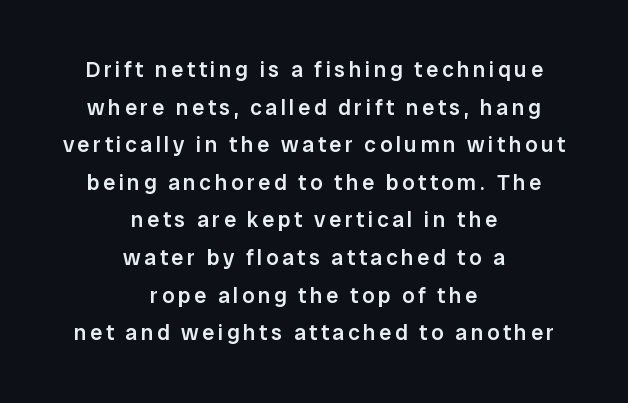
In terms of posture, this sample is upright. The rag falls on both sides of this text block equally. Strokes here are thickened, but only to semibold level. Any mark beneath the type? The region is blank.
